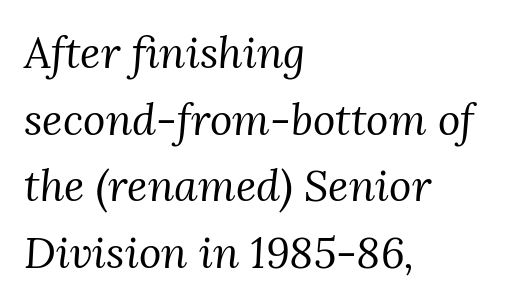
{"serif": "yes", "italic": "yes", "lean": "right", "slant_degrees": 3, "bold": "no", "weight": "regular", "width": "normal", "stroke_contrast": "medium", "x_height": "medium", "monospaced": "no", "underline": "no", "align": "left", "line_spacing": "normal", "line_spacing_ratio": 1.55, "letter_spacing": "normal", "letter_spacing_em": 0.0, "glyph_px": 43}
